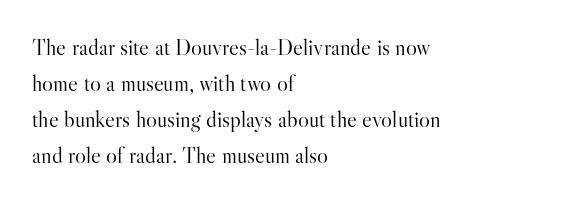
Nothing unusual about the tracking: characters are spaced as the font intends. The typesetter chose a ragged-right arrangement here. Vertical strokes here are truly vertical. In terms of leading, this rendering sits right in the middle.
